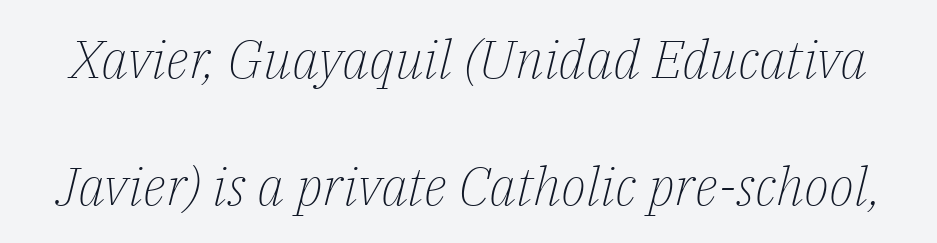
The image shows 53 px light serif type, italic (leaning right); set loose line spacing (2.39x), normal letter spacing, not underlined; low stroke contrast and a medium x-height.
